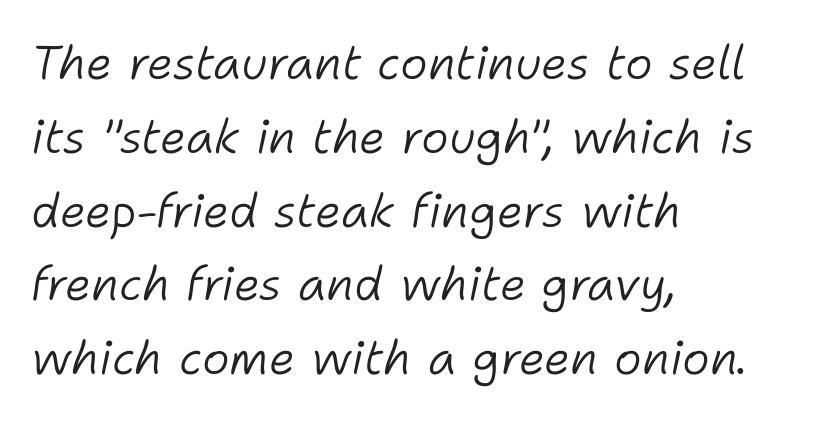
The image shows 47 px light type, italic (leaning right); set left-aligned, normal line spacing (1.57x), normal letter spacing, not underlined; low stroke contrast and a medium x-height.
